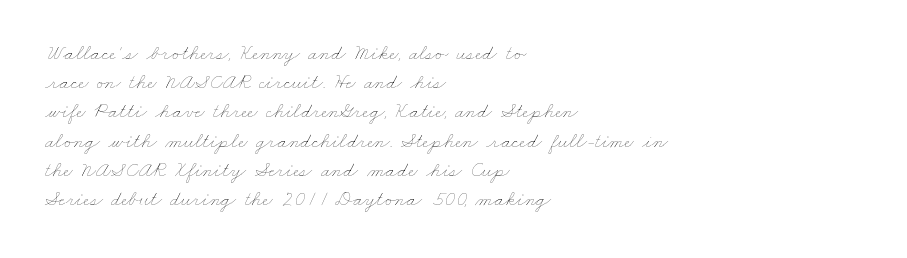
The image shows 21 px text type; set left-aligned, normal line spacing (1.39x), normal letter spacing, not underlined.
